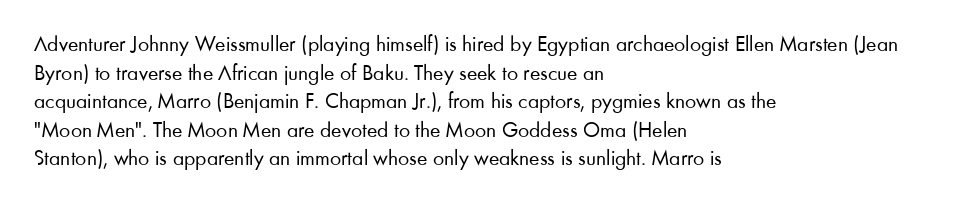
{"italic": "no", "bold": "no", "underline": "no", "align": "left", "line_spacing": "normal", "line_spacing_ratio": 1.3, "letter_spacing": "normal", "letter_spacing_em": 0.0, "glyph_px": 22}
